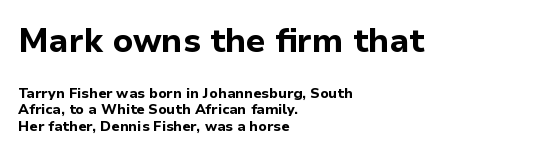
A sans-serif font was chosen for this passage. Think of a printed novel: that variable character pitch is what you see here. Of the two passages, the one on top uses the larger point size. Underline: absent.
